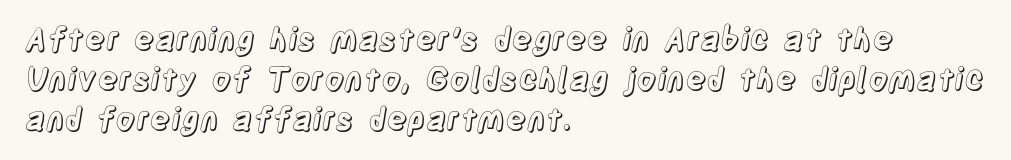
Think of a printed novel: that variable character pitch is what you see here. The space between consecutive lines is moderate. Honestly, the letter spacing is just normal — you wouldn't notice it. No word sits above an underline.
